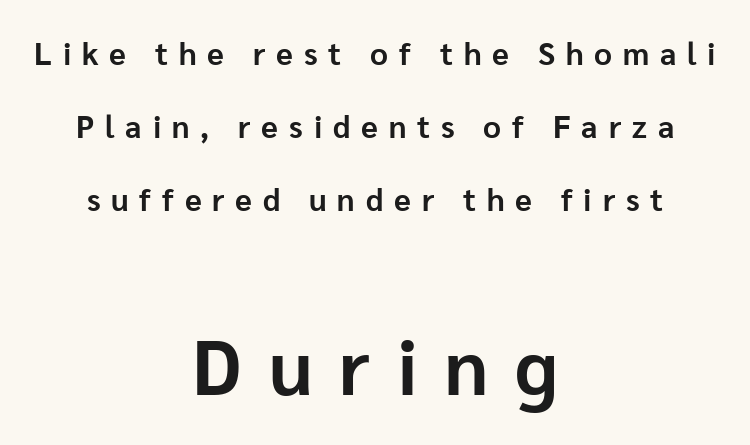
{"serif": "no", "italic": "no", "bold": "yes", "weight": "bold", "width": "normal", "stroke_contrast": "low", "x_height": "medium", "monospaced": "no", "underline": "no", "align": "center", "line_spacing": "loose", "line_spacing_ratio": 2.36, "letter_spacing": "wide", "letter_spacing_em": 0.35, "larger_block": "second", "size_ratio": 2.48, "glyph_px": 77}
